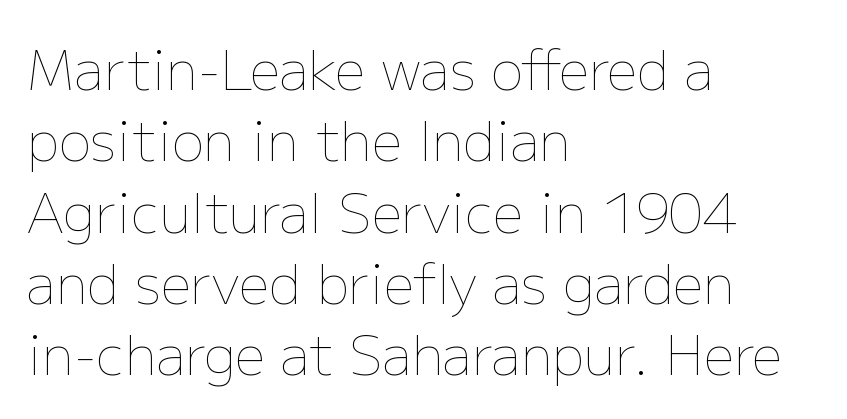
Q: Is the text bold? A: No.
Q: Is the text italic (slanted)? A: No, it is upright.
Q: Is the text underlined? A: No.
Q: How is the paragraph aligned? A: Left-aligned.
Q: Is the spacing between letters normal or unusually wide? A: Normal.
Q: Is the spacing between lines tight, normal or loose? A: Normal.
Q: Width (condensed, normal, or wide)? A: Normal.
Q: Stroke contrast? A: Low.
Q: x-height? A: Medium.
Q: Monospaced? A: No.
